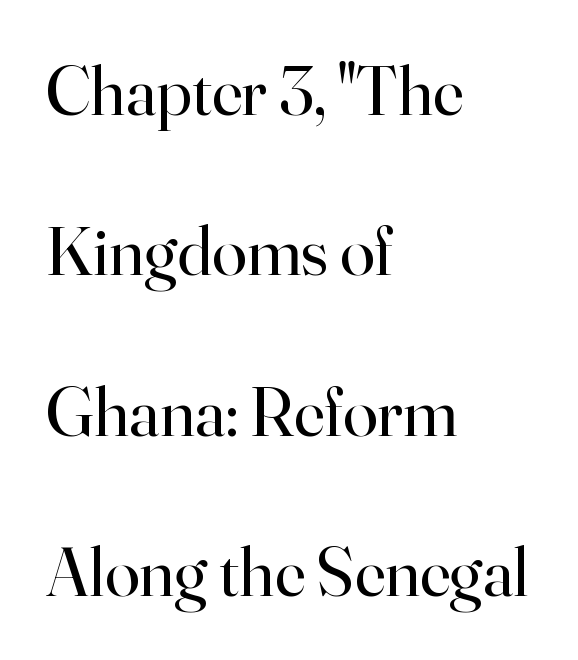
The rag falls on the right side of this text block. Honestly, the letter spacing is just normal — you wouldn't notice it. The baseline area is clear. This is not heavy type; no bold has been used. To sum up the face: it has serifs.
